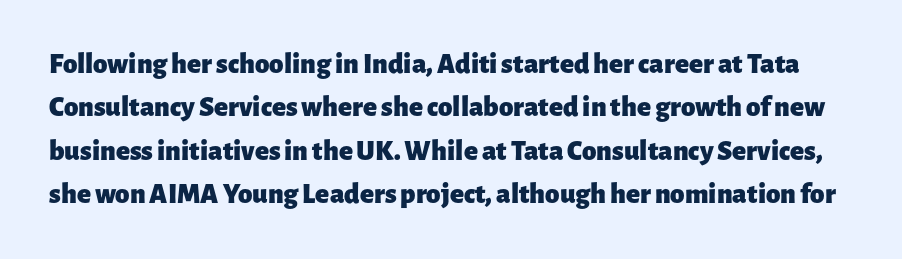
{"serif": "no", "italic": "no", "bold": "yes", "weight": "heavy", "width": "normal", "stroke_contrast": "low", "x_height": "medium", "monospaced": "no", "underline": "no", "line_spacing": "normal", "line_spacing_ratio": 1.5, "letter_spacing": "normal", "letter_spacing_em": 0.0, "glyph_px": 29}
